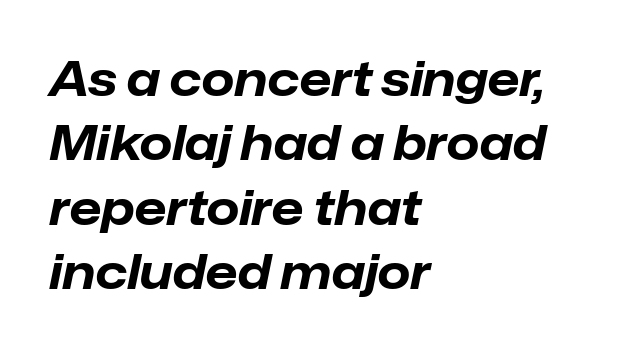
{"italic": "yes", "lean": "right", "slant_degrees": 12, "bold": "yes", "weight": "bold", "width": "normal", "stroke_contrast": "low", "x_height": "medium", "monospaced": "no", "underline": "no", "align": "left", "line_spacing": "normal", "line_spacing_ratio": 1.37, "letter_spacing": "normal", "letter_spacing_em": 0.0, "glyph_px": 47}
